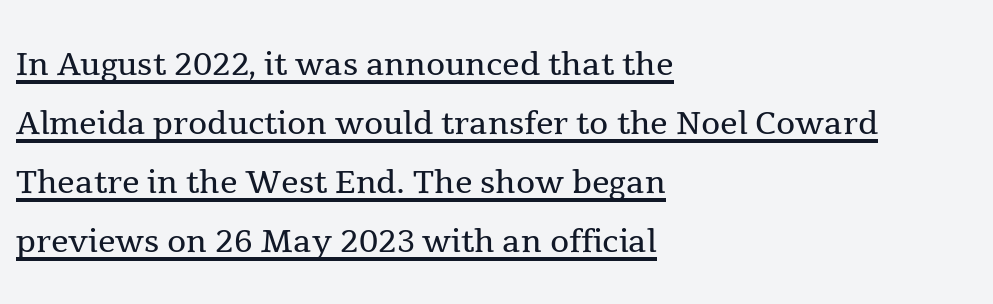
The setting favours the left margin, as ordinary paragraphs usually do. Does the type have serifs? Yes, each stem ends in a small foot. Each letter keeps its own natural width here, so spacing adapts to shape. A typesetter would call this zero additional tracking. This is the regular roman posture of the typeface. The rendered words wear a rule along their underside.
